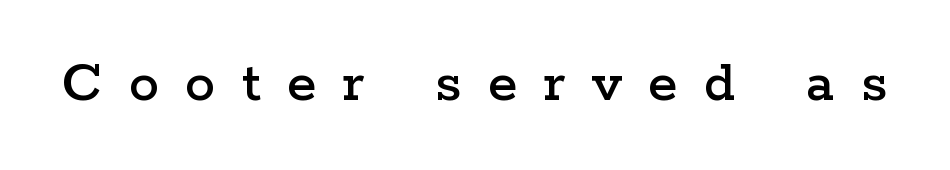
Tall strokes in this sample are plumb rather than angled. The text was rendered using a seriffed face with decorative stroke endings. Any mark beneath the type? The region is blank. The rendering inserts visible extra space after every character. The passage shown is typed in a proportional face where columns would drift.
